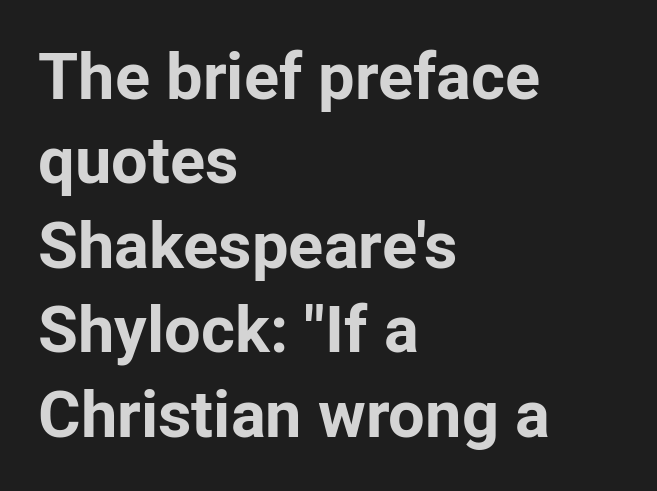
Q: Is the text bold? A: Yes.
Q: Is the text italic (slanted)? A: No, it is upright.
Q: Is the typeface a serif or a sans-serif typeface? A: Sans-serif.
Q: Is the text underlined? A: No.
Q: How is the paragraph aligned? A: Left-aligned.
Q: Is the spacing between letters normal or unusually wide? A: Normal.
Q: Is the spacing between lines tight, normal or loose? A: Normal.
Q: Width (condensed, normal, or wide)? A: Normal.
Q: Stroke contrast? A: Low.
Q: x-height? A: Medium.
Q: Monospaced? A: No.
